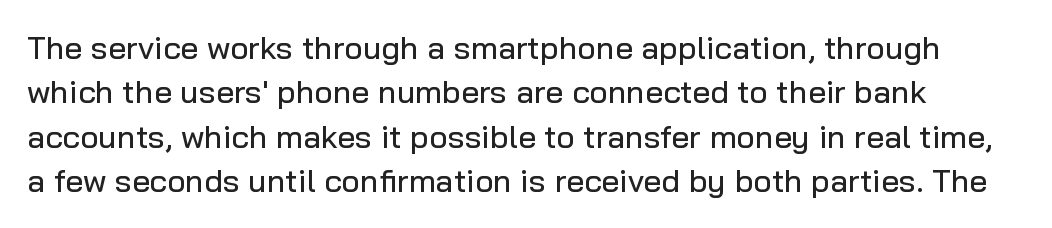
Q: Is the text italic (slanted)? A: No, it is upright.
Q: Is the typeface a serif or a sans-serif typeface? A: Sans-serif.
Q: Is the text underlined? A: No.
Q: Is the spacing between letters normal or unusually wide? A: Normal.
Q: Is the spacing between lines tight, normal or loose? A: Normal.
Q: Width (condensed, normal, or wide)? A: Normal.
Q: Stroke contrast? A: Low.
Q: x-height? A: Medium.
Q: Monospaced? A: No.
